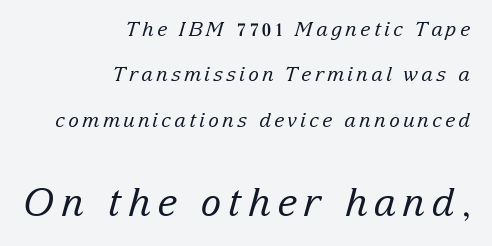
The image shows 39 px regular-weight serif type, italic (leaning right); set right-aligned, loose line spacing (2.27x), not underlined; the second (bottom) block is 1.95x larger; low stroke contrast and a medium x-height.
